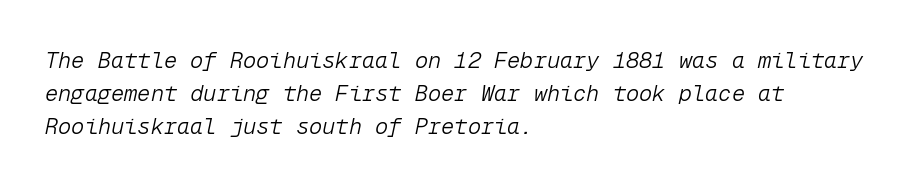
{"italic": "yes", "lean": "right", "slant_degrees": 12, "bold": "no", "underline": "no", "align": "left", "line_spacing": "normal", "line_spacing_ratio": 1.51, "letter_spacing": "normal", "letter_spacing_em": 0.0, "glyph_px": 22}
